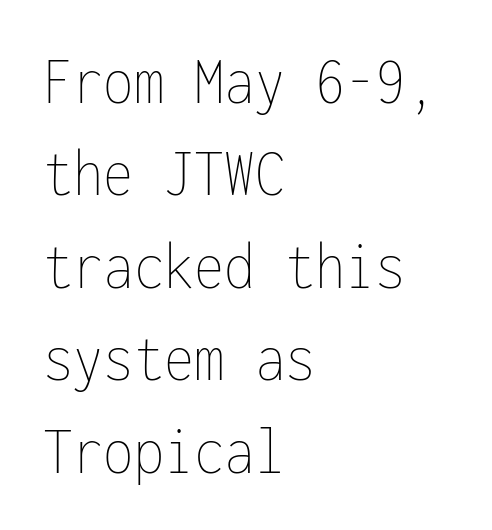
The image shows 69 px thin, condensed type, upright, monospaced; set left-aligned, normal line spacing (1.34x), normal letter spacing, not underlined; low stroke contrast and a medium x-height.
